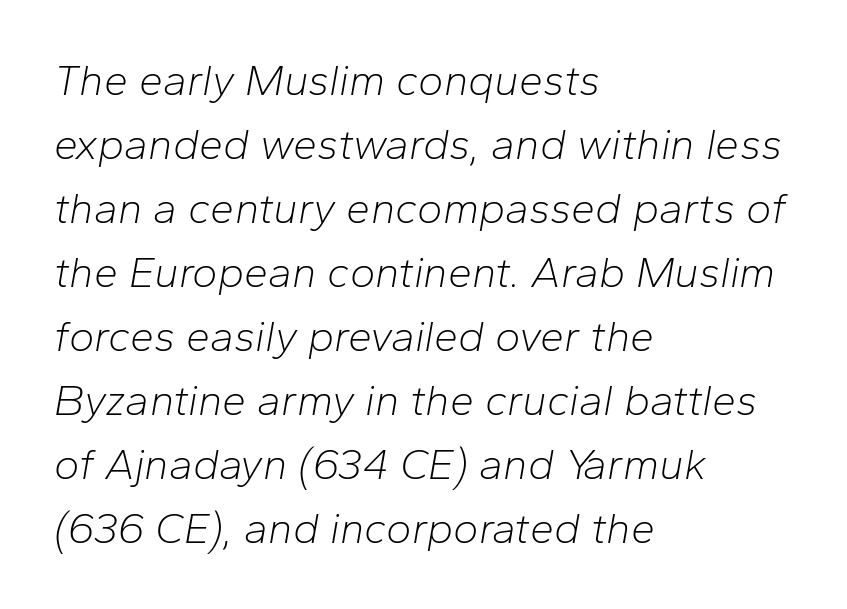
The image shows 43 px light type, italic (leaning right); set left-aligned, normal line spacing (1.49x), normal letter spacing, not underlined; low stroke contrast and a medium x-height.
